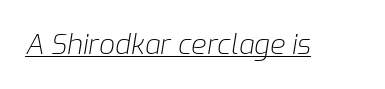
Q: Is the text bold? A: No.
Q: Is the text italic (slanted)? A: Yes, it leans right by about 9 degrees.
Q: Is the text underlined? A: Yes.
Q: Is the spacing between letters normal or unusually wide? A: Normal.
Q: Width (condensed, normal, or wide)? A: Normal.
Q: Stroke contrast? A: Low.
Q: x-height? A: Medium.
Q: Monospaced? A: No.
